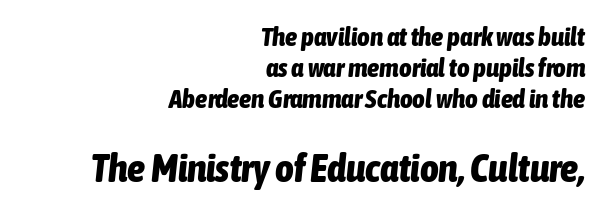
Q: Is the text bold? A: Yes.
Q: Is the text italic (slanted)? A: Yes, it leans right by about 6 degrees.
Q: Is the text underlined? A: No.
Q: How is the paragraph aligned? A: Right-aligned.
Q: Is the spacing between letters normal or unusually wide? A: Normal.
Q: Is the spacing between lines tight, normal or loose? A: Tight.
Q: Which block of text is set in a larger size, the first (top) or the second (bottom)? A: The second (bottom) one.
Q: Width (condensed, normal, or wide)? A: Condensed.
Q: Stroke contrast? A: Low.
Q: x-height? A: Medium.
Q: Monospaced? A: No.
